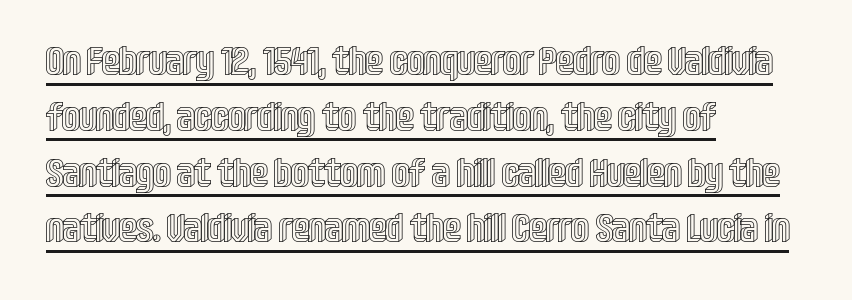
Q: Is the text italic (slanted)? A: No, it is upright.
Q: Is the text underlined? A: Yes.
Q: How is the paragraph aligned? A: Left-aligned.
Q: Is the spacing between letters normal or unusually wide? A: Normal.
Q: Is the spacing between lines tight, normal or loose? A: Normal.
Q: Width (condensed, normal, or wide)? A: Condensed.
Q: x-height? A: Large.
Q: Monospaced? A: No.
